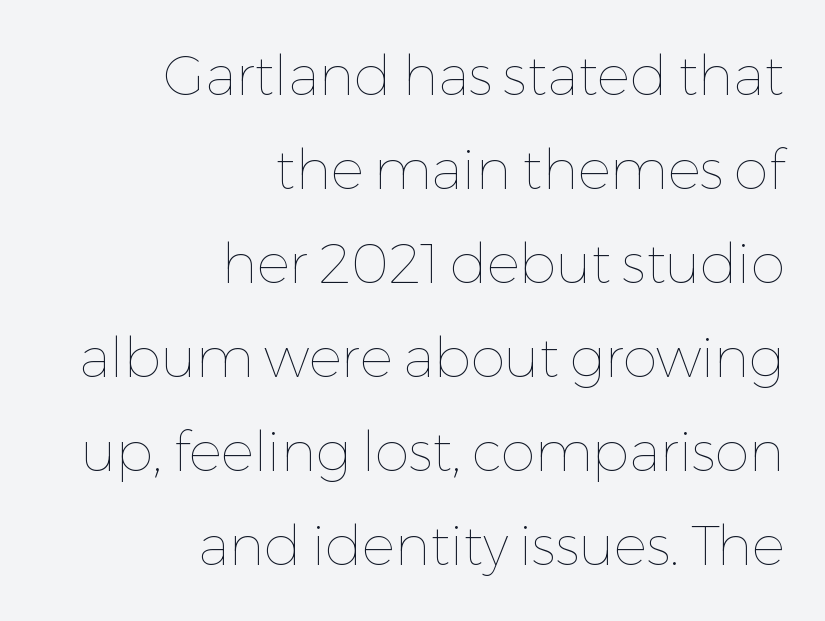
{"italic": "no", "bold": "no", "weight": "thin", "width": "normal", "stroke_contrast": "low", "x_height": "medium", "monospaced": "no", "underline": "no", "align": "right", "line_spacing_ratio": 1.71, "letter_spacing": "normal", "letter_spacing_em": 0.0, "glyph_px": 55}
